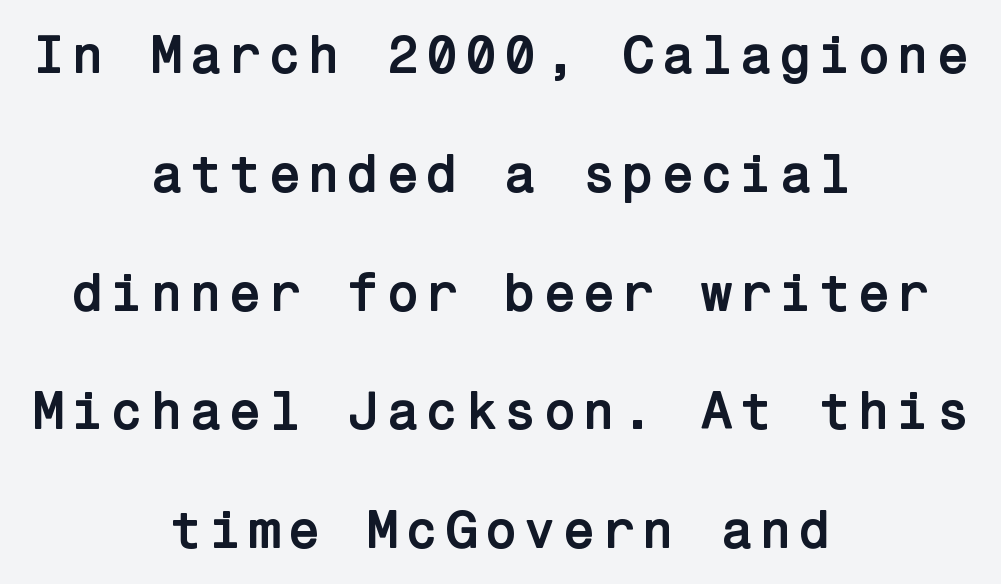
{"serif": "no", "italic": "no", "bold": "yes", "weight": "semibold", "width": "normal", "stroke_contrast": "low", "x_height": "medium", "underline": "no", "align": "center", "line_spacing": "loose", "line_spacing_ratio": 2.2, "glyph_px": 54}
